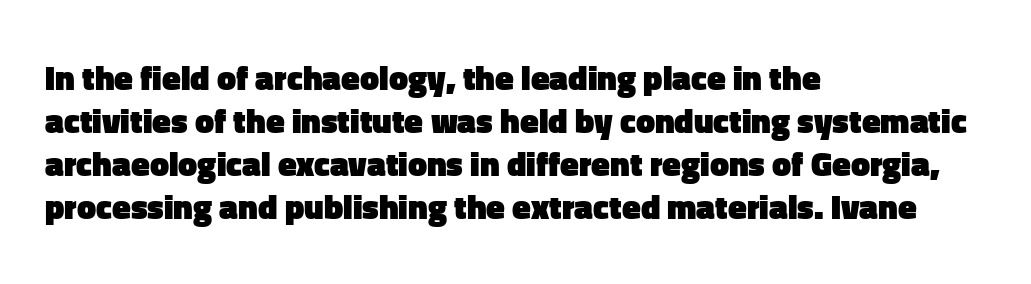
Q: Is the text bold? A: Yes.
Q: Is the text italic (slanted)? A: No, it is upright.
Q: Is the typeface a serif or a sans-serif typeface? A: Sans-serif.
Q: Is the text underlined? A: No.
Q: How is the paragraph aligned? A: Left-aligned.
Q: Is the spacing between letters normal or unusually wide? A: Normal.
Q: Is the spacing between lines tight, normal or loose? A: Normal.
Q: Width (condensed, normal, or wide)? A: Normal.
Q: Stroke contrast? A: Low.
Q: x-height? A: Medium.
Q: Monospaced? A: No.
